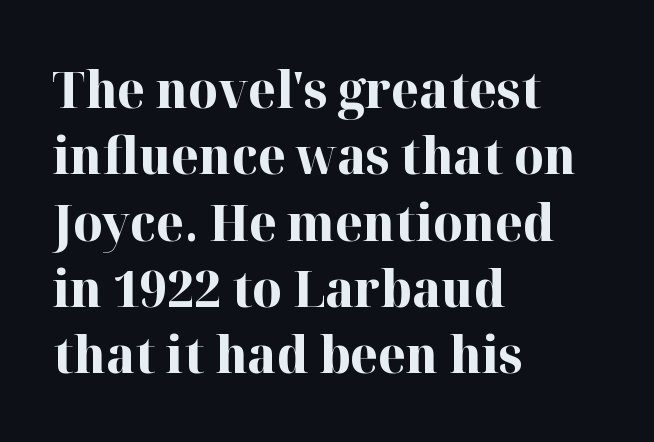
The image shows 51 px bold serif type, upright; set left-aligned, normal line spacing (1.3x), normal letter spacing, not underlined; high stroke contrast and a medium x-height.
